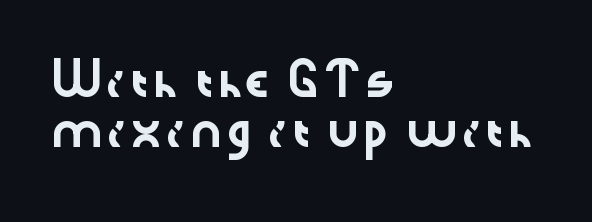
The image shows 31 px wide sans-serif type, upright; set left-aligned, normal line spacing (1.61x), normal letter spacing, not underlined; low stroke contrast and a medium x-height.
